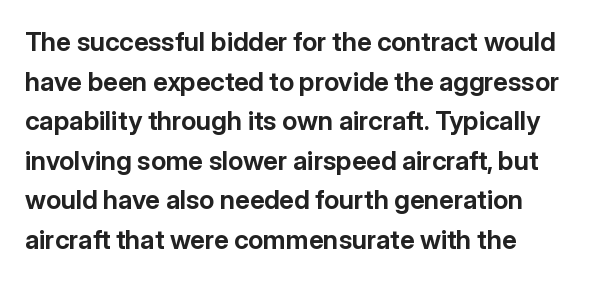
The image shows 26 px bold type, upright; set left-aligned, normal line spacing (1.52x), normal letter spacing, not underlined.
